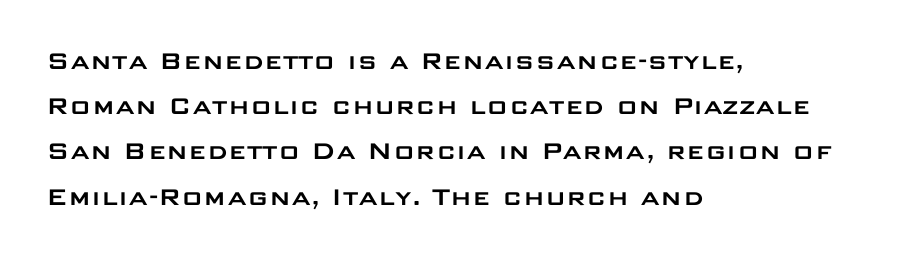
These lines are set flush left with a ragged right edge. Just letters on the line, the space beneath them empty. Upright lettering throughout. The passage shown has conventional tracking throughout. The leading is moderate, giving the passage an even texture. These lines are rendered in a variable-pitch font.
